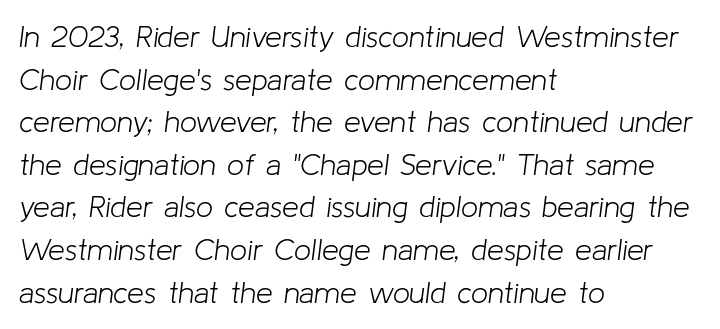
Q: Is the text bold? A: No.
Q: Is the text italic (slanted)? A: Yes, it leans right by about 8 degrees.
Q: Is the text underlined? A: No.
Q: How is the paragraph aligned? A: Left-aligned.
Q: Is the spacing between letters normal or unusually wide? A: Normal.
Q: Is the spacing between lines tight, normal or loose? A: Normal.
Q: Width (condensed, normal, or wide)? A: Normal.
Q: Stroke contrast? A: Low.
Q: x-height? A: Medium.
Q: Monospaced? A: No.
